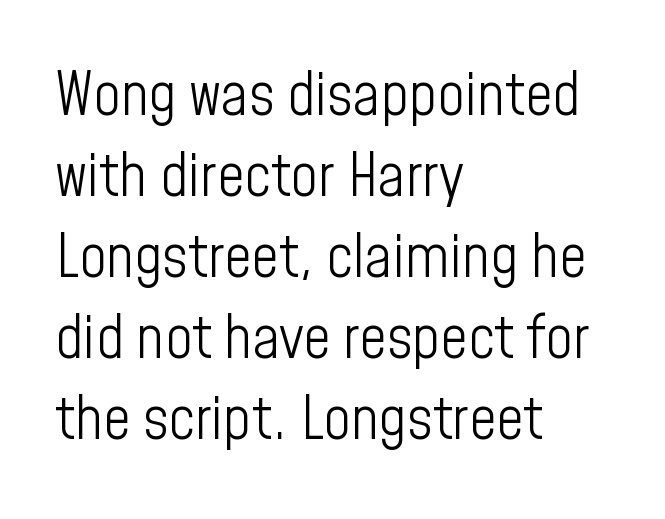
Line spacing here is normal. Does the type have serifs? No, each stem ends abruptly. The space beneath each line is pristine and unruled. A light-to-regular cut is what we see here. The text block is weighted toward the left margin, trailing off unevenly rightward.
